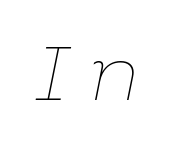
Q: Is the text bold? A: No.
Q: Is the text italic (slanted)? A: Yes, it leans right by about 11 degrees.
Q: Is the text underlined? A: No.
Q: Is the spacing between letters normal or unusually wide? A: Unusually wide.
Q: Width (condensed, normal, or wide)? A: Normal.
Q: Stroke contrast? A: Low.
Q: x-height? A: Medium.
Q: Monospaced? A: No.
